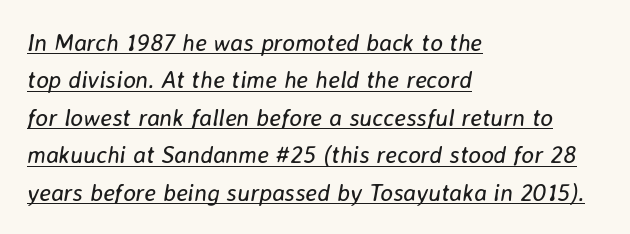
{"italic": "yes", "lean": "right", "slant_degrees": 8, "bold": "no", "underline": "yes", "align": "left", "line_spacing": "normal", "line_spacing_ratio": 1.56, "letter_spacing": "normal", "letter_spacing_em": 0.0, "glyph_px": 24}
